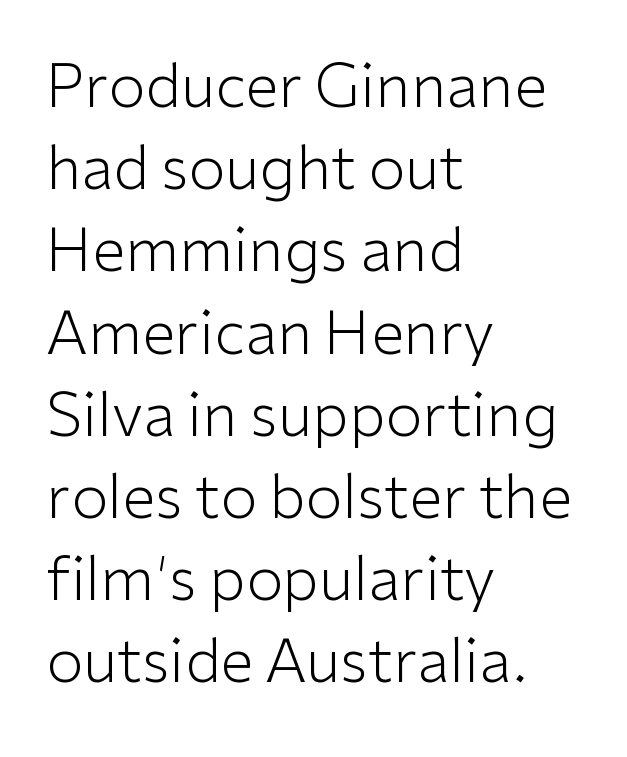
{"serif": "no", "italic": "no", "bold": "no", "weight": "light", "width": "normal", "stroke_contrast": "low", "x_height": "medium", "monospaced": "no", "underline": "no", "align": "left", "line_spacing": "normal", "line_spacing_ratio": 1.37, "letter_spacing": "normal", "letter_spacing_em": 0.0, "glyph_px": 60}
